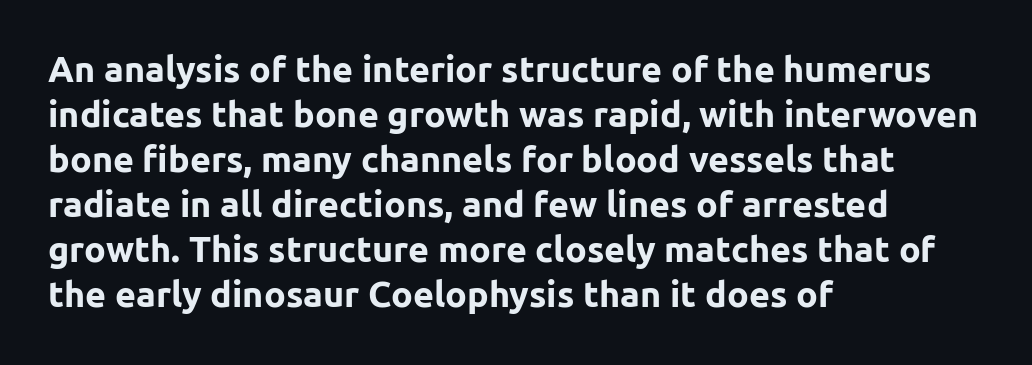
This sample keeps an unexceptional amount of space between lines. The passage is arranged the way most books set body copy — flush left. Compared with typical body copy, the letter spacing here is the same. Descenders hang freely into open space. Strong, thick strokes mark this as bold type.
